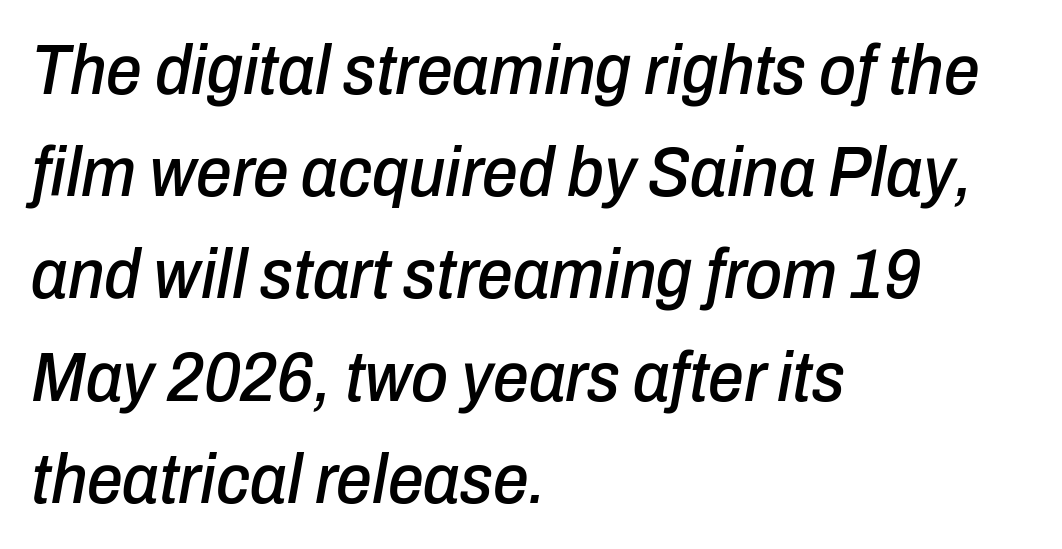
The image shows 71 px condensed type, italic (leaning right); set left-aligned, normal line spacing (1.44x), normal letter spacing, not underlined; low stroke contrast and a medium x-height.
